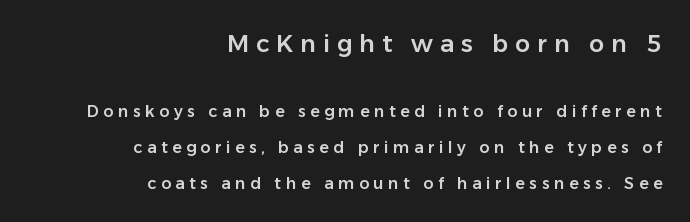
The image shows 24 px text type, upright; set right-aligned, loose line spacing (2.24x), unusually wide letter spacing (+0.28 em), not underlined; the first (top) block is 1.5x larger.
